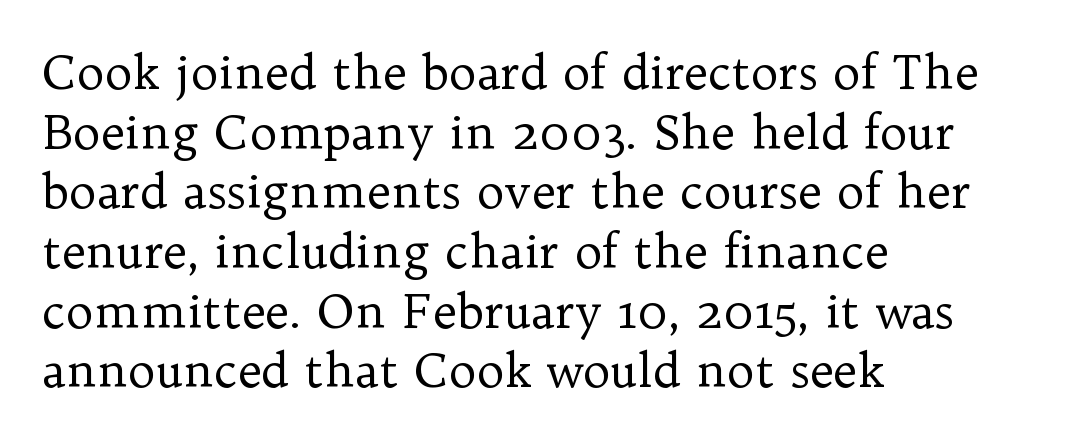
The image shows 47 px regular-weight serif type, upright; set left-aligned, normal line spacing (1.27x), normal letter spacing, not underlined; low stroke contrast and a medium x-height.
